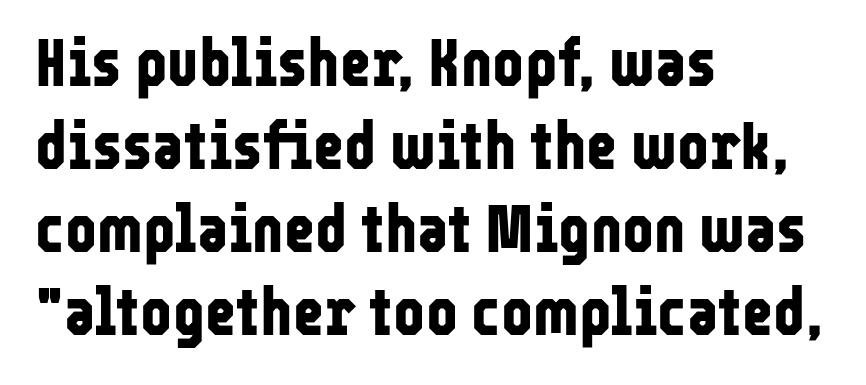
{"serif": "no", "italic": "no", "bold": "yes", "weight": "bold", "width": "condensed", "stroke_contrast": "low", "x_height": "medium", "monospaced": "no", "underline": "no", "align": "left", "line_spacing_ratio": 1.24, "letter_spacing": "normal", "letter_spacing_em": 0.0, "glyph_px": 67}
